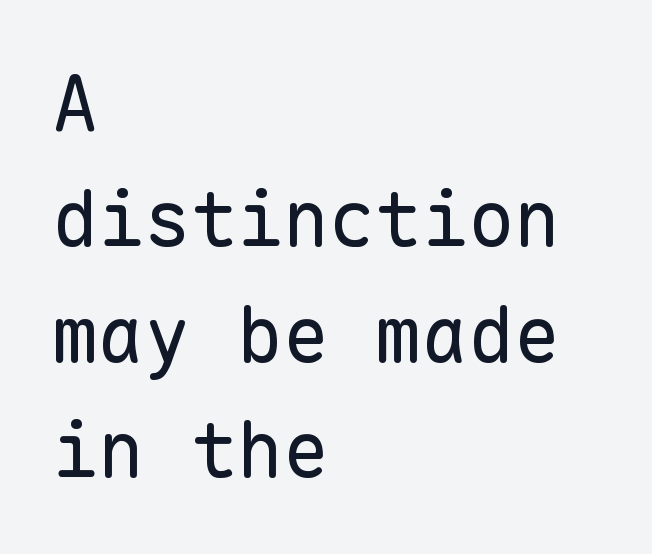
The image shows 77 px regular-weight sans-serif type, upright, monospaced; set left-aligned, normal line spacing (1.5x), normal letter spacing, not underlined; low stroke contrast and a medium x-height.
